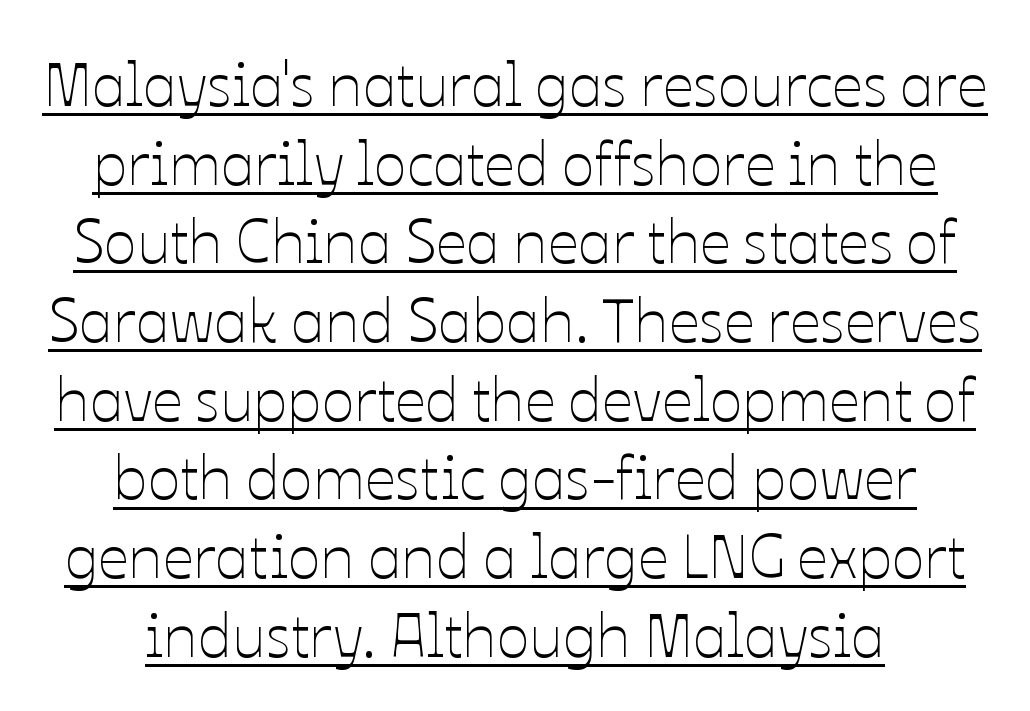
Q: Is the text bold? A: No.
Q: Is the text italic (slanted)? A: No, it is upright.
Q: Is the text underlined? A: Yes.
Q: How is the paragraph aligned? A: Centered.
Q: Is the spacing between letters normal or unusually wide? A: Normal.
Q: Is the spacing between lines tight, normal or loose? A: Normal.
Q: Width (condensed, normal, or wide)? A: Normal.
Q: Stroke contrast? A: Low.
Q: x-height? A: Medium.
Q: Monospaced? A: No.
